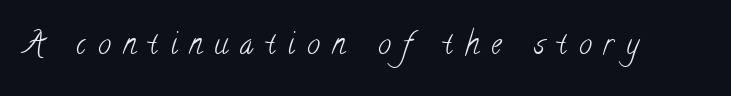
Q: Is the text bold? A: No.
Q: Is the typeface a serif or a sans-serif typeface? A: Serif.
Q: Is the text underlined? A: No.
Q: Is the spacing between letters normal or unusually wide? A: Unusually wide.
Q: Width (condensed, normal, or wide)? A: Condensed.
Q: Stroke contrast? A: Low.
Q: x-height? A: Small.
Q: Monospaced? A: No.
